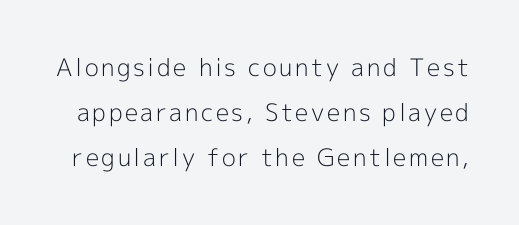
The image shows 24 px text type, upright; set line spacing 1.88x, not underlined.
